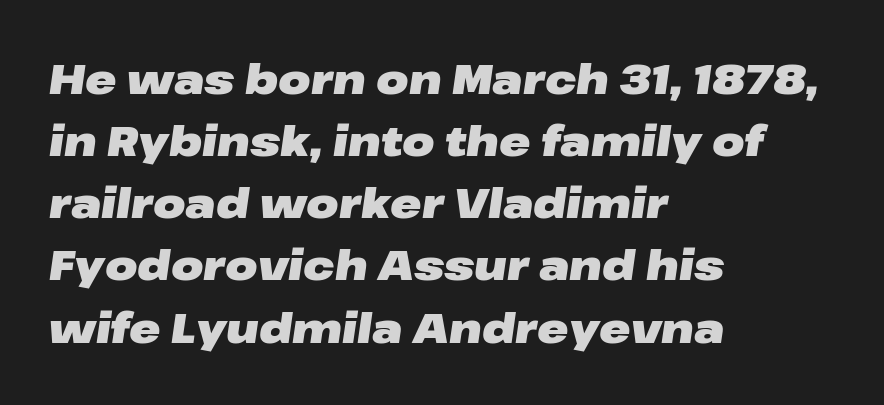
In terms of leading, this rendering sits right in the middle. The baseline area is clear. Each glyph is drawn with heavy, bold strokes. Every row of glyphs begins at an identical x-position on the left. The rendering uses natural spacing where letterforms have individual widths. The passage shown has conventional tracking throughout.
